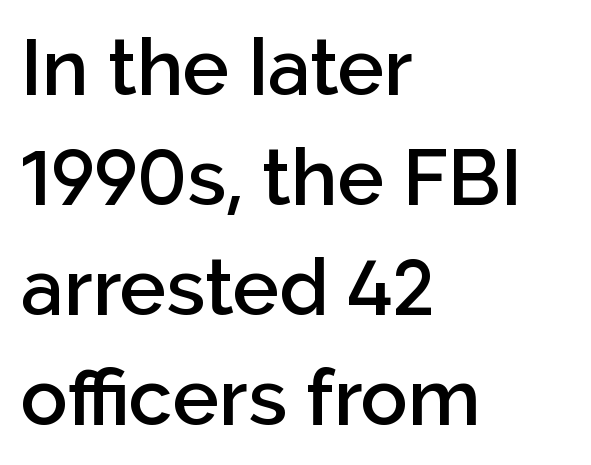
{"serif": "no", "italic": "no", "bold": "semi", "weight": "semibold", "width": "normal", "stroke_contrast": "low", "x_height": "medium", "monospaced": "no", "underline": "no", "align": "left", "line_spacing": "normal", "line_spacing_ratio": 1.41, "letter_spacing": "normal", "letter_spacing_em": 0.0, "glyph_px": 78}
